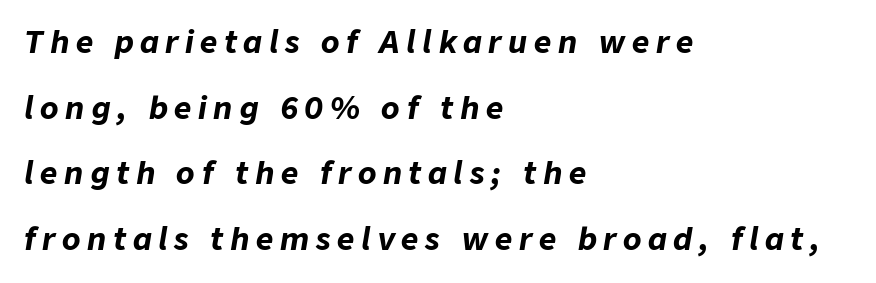
Q: Is the text bold? A: Yes.
Q: Is the text italic (slanted)? A: Yes, it leans right by about 9 degrees.
Q: Is the text underlined? A: No.
Q: How is the paragraph aligned? A: Left-aligned.
Q: Is the spacing between letters normal or unusually wide? A: Unusually wide.
Q: Is the spacing between lines tight, normal or loose? A: Loose.
Q: Width (condensed, normal, or wide)? A: Normal.
Q: Stroke contrast? A: Low.
Q: x-height? A: Medium.
Q: Monospaced? A: No.
